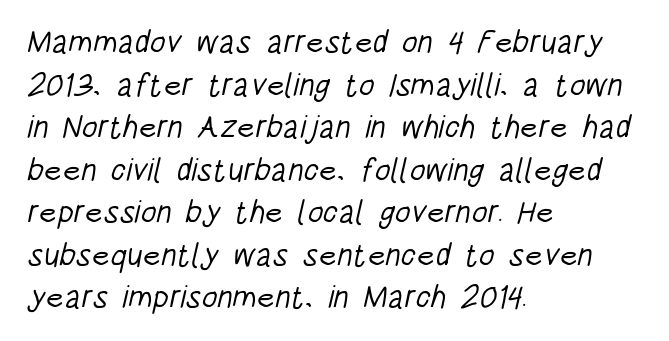
The image shows 32 px light, condensed sans-serif type; set left-aligned, normal line spacing (1.33x), normal letter spacing, not underlined; low stroke contrast and a large x-height.
